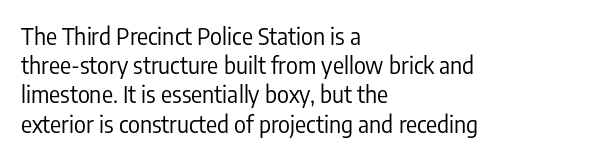
Nothing unusual about the tracking: characters are spaced as the font intends. Caption: multi-line text, flush left, ragged right. How would I describe the line gaps? Plain and ordinary. Unbolded letterforms with no extra heft.
